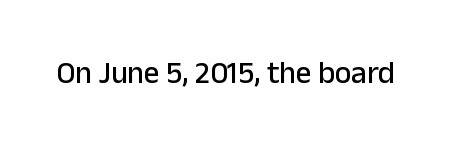
The image shows 31 px sans-serif type, upright; set normal letter spacing, not underlined; low stroke contrast and a medium x-height.
